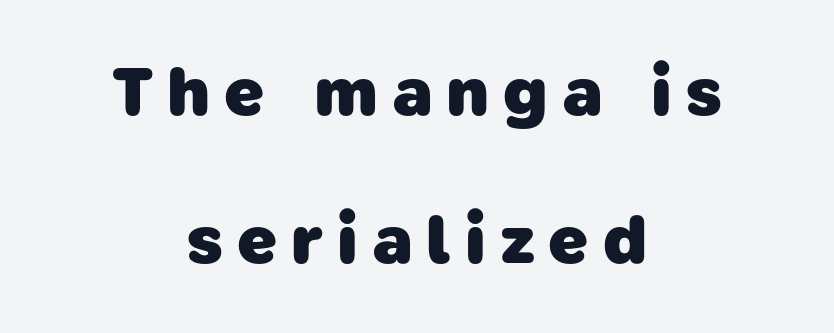
Q: Is the text bold? A: Yes.
Q: Is the typeface a serif or a sans-serif typeface? A: Sans-serif.
Q: Is the text underlined? A: No.
Q: How is the paragraph aligned? A: Centered.
Q: Is the spacing between letters normal or unusually wide? A: Unusually wide.
Q: Is the spacing between lines tight, normal or loose? A: Loose.
Q: Width (condensed, normal, or wide)? A: Normal.
Q: Stroke contrast? A: Low.
Q: x-height? A: Medium.
Q: Monospaced? A: No.
